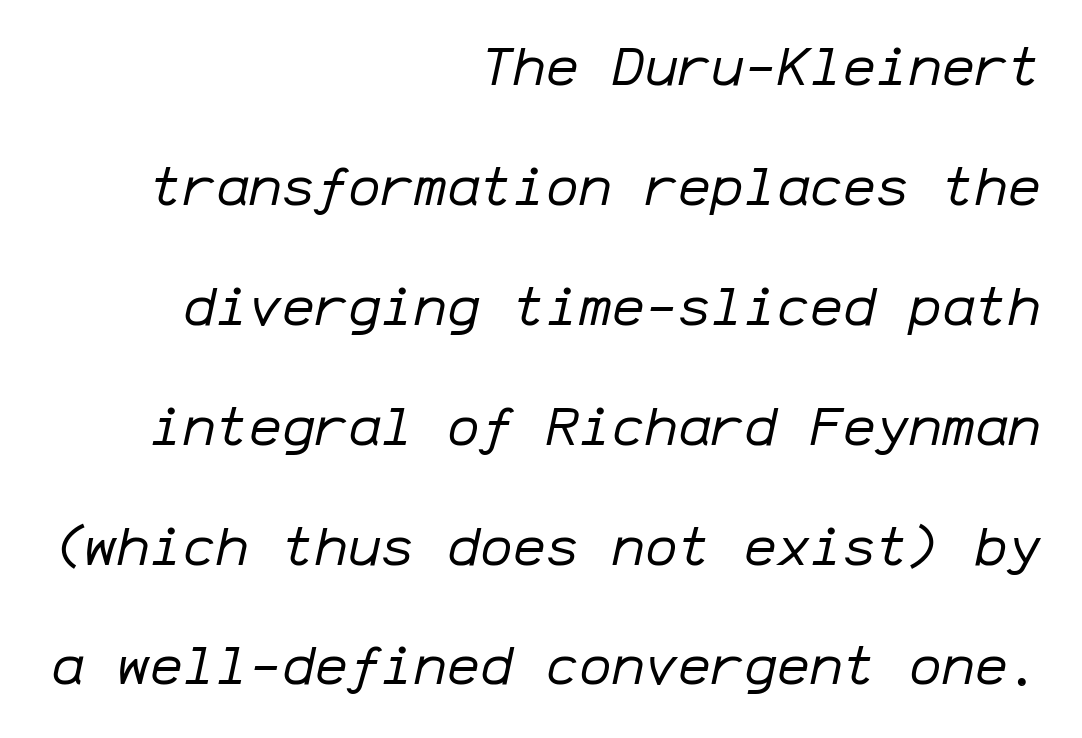
There's an unmistakable incline to the writing here. Reading down the block, your eye finds every line finishing at a fixed right position. Heaviness? Minimal to ordinary, like unemphasized prose. There is no visible air inserted between adjacent glyphs. Vertically, the passage feels expansive, rows floating well apart. The gap between lines stays unmarked.
